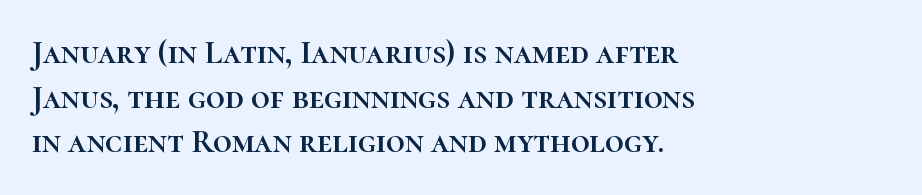
Q: Is the text italic (slanted)? A: No, it is upright.
Q: Is the text underlined? A: No.
Q: How is the paragraph aligned? A: Left-aligned.
Q: Is the spacing between letters normal or unusually wide? A: Normal.
Q: Is the spacing between lines tight, normal or loose? A: Normal.
Q: Width (condensed, normal, or wide)? A: Normal.
Q: Stroke contrast? A: High.
Q: x-height? A: Medium.
Q: Monospaced? A: No.
